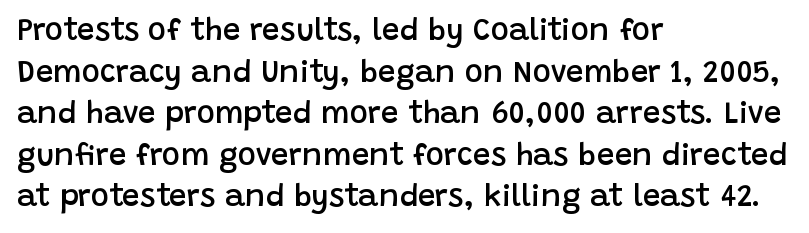
Bare-footed words on every line. Bold? Not quite — semibold, heavier than regular but stopping short. Inter-character spacing is left at the font's built-in metrics. Classification — sans serif. Italic: no, the glyphs are upright roman.
